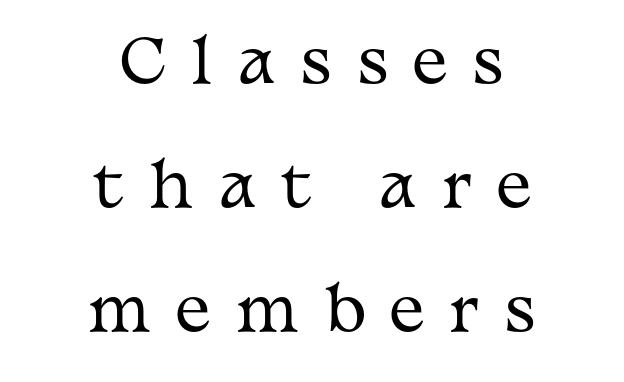
{"serif": "yes", "italic": "no", "bold": "no", "weight": "regular", "width": "wide", "stroke_contrast": "medium", "x_height": "medium", "monospaced": "no", "underline": "no", "align": "center", "line_spacing": "loose", "line_spacing_ratio": 2.07, "letter_spacing": "wide", "letter_spacing_em": 0.41, "glyph_px": 60}
